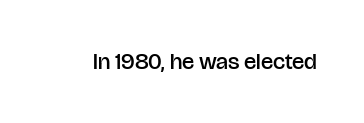
{"italic": "no", "bold": "semi", "underline": "no", "letter_spacing": "normal", "letter_spacing_em": 0.0, "glyph_px": 23}
